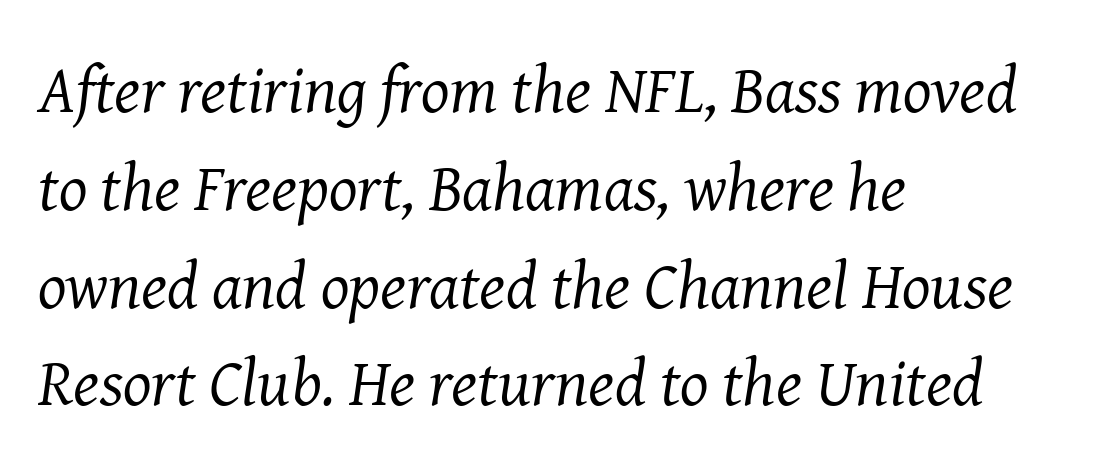
The image shows 67 px regular-weight serif type, italic (leaning right); set left-aligned, normal line spacing (1.46x), normal letter spacing, not underlined; medium stroke contrast and a medium x-height.
